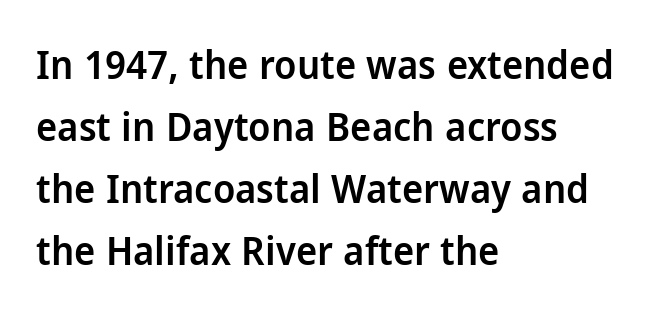
Q: Is the text bold? A: Semi-bold.
Q: Is the text italic (slanted)? A: No, it is upright.
Q: Is the typeface a serif or a sans-serif typeface? A: Sans-serif.
Q: Is the text underlined? A: No.
Q: How is the paragraph aligned? A: Left-aligned.
Q: Is the spacing between letters normal or unusually wide? A: Normal.
Q: Is the spacing between lines tight, normal or loose? A: Normal.
Q: Width (condensed, normal, or wide)? A: Normal.
Q: Stroke contrast? A: Low.
Q: x-height? A: Medium.
Q: Monospaced? A: No.
